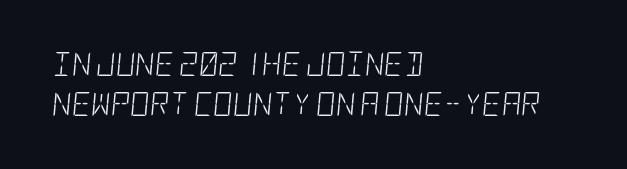
{"italic": "yes", "lean": "right", "slant_degrees": 5, "bold": "no", "underline": "no", "align": "left", "line_spacing": "normal", "line_spacing_ratio": 1.68, "letter_spacing": "normal", "letter_spacing_em": 0.0, "glyph_px": 24}
